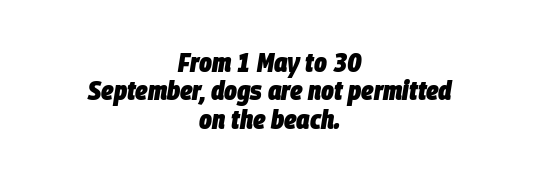
Q: Is the text bold? A: Yes.
Q: Is the text italic (slanted)? A: Yes, it leans right by about 9 degrees.
Q: Is the text underlined? A: No.
Q: How is the paragraph aligned? A: Centered.
Q: Is the spacing between letters normal or unusually wide? A: Normal.
Q: Is the spacing between lines tight, normal or loose? A: Tight.
